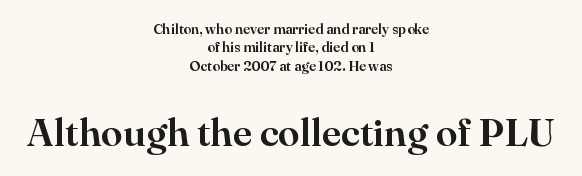
Q: Is the text italic (slanted)? A: No, it is upright.
Q: Is the typeface a serif or a sans-serif typeface? A: Serif.
Q: Is the text underlined? A: No.
Q: How is the paragraph aligned? A: Centered.
Q: Is the spacing between letters normal or unusually wide? A: Normal.
Q: Is the spacing between lines tight, normal or loose? A: Normal.
Q: Which block of text is set in a larger size, the first (top) or the second (bottom)? A: The second (bottom) one.
Q: Width (condensed, normal, or wide)? A: Normal.
Q: Stroke contrast? A: High.
Q: x-height? A: Small.
Q: Monospaced? A: No.
